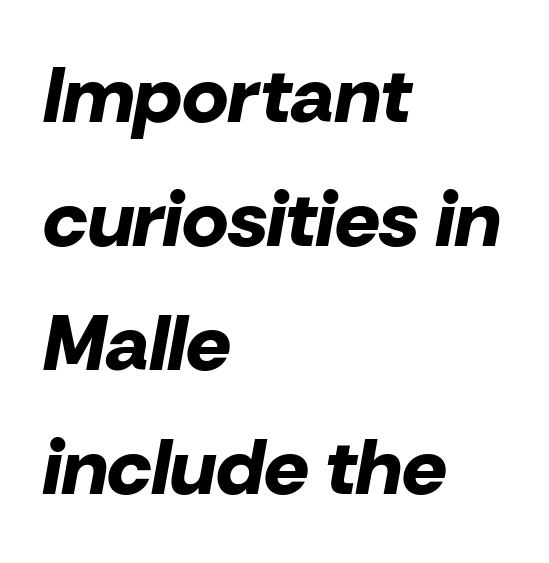
The face used here is proportionally spaced, like ordinary book or web type. The string is rendered with underlining switched off. This rendering uses left alignment, leaving the right contour irregular. Characters are canted at an angle relative to the baseline's perpendicular. Each glyph is drawn with heavy, bold strokes.
